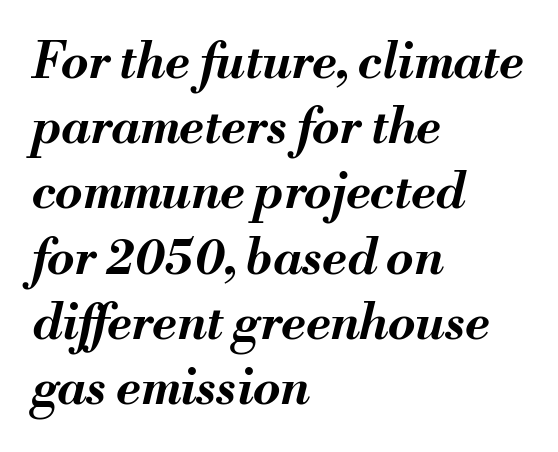
The image shows 49 px bold type, italic (leaning right); set left-aligned, normal line spacing (1.33x), normal letter spacing, not underlined; medium stroke contrast and a small x-height.
